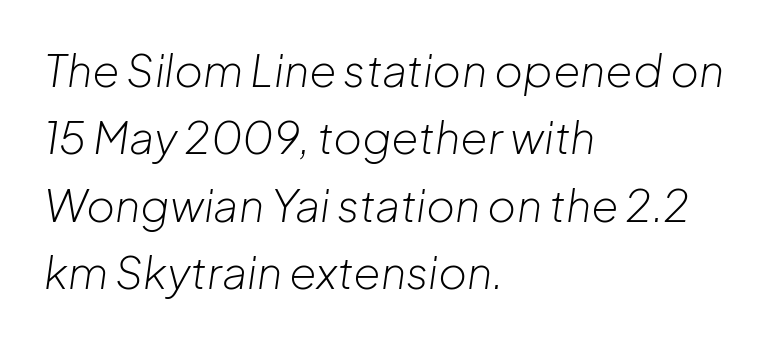
Q: Is the text bold? A: No.
Q: Is the text italic (slanted)? A: Yes, it leans right by about 8 degrees.
Q: Is the text underlined? A: No.
Q: How is the paragraph aligned? A: Left-aligned.
Q: Is the spacing between letters normal or unusually wide? A: Normal.
Q: Is the spacing between lines tight, normal or loose? A: Normal.
Q: Width (condensed, normal, or wide)? A: Normal.
Q: Stroke contrast? A: Low.
Q: x-height? A: Medium.
Q: Monospaced? A: No.
